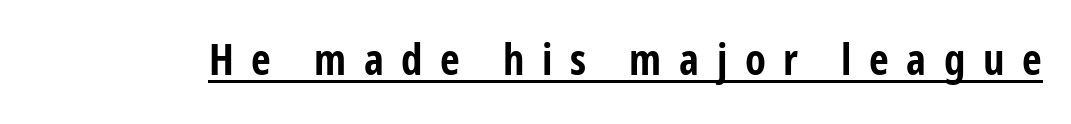
{"serif": "no", "italic": "no", "bold": "yes", "weight": "bold", "width": "condensed", "stroke_contrast": "low", "x_height": "medium", "monospaced": "no", "underline": "yes", "letter_spacing": "wide", "letter_spacing_em": 0.41, "glyph_px": 43}
